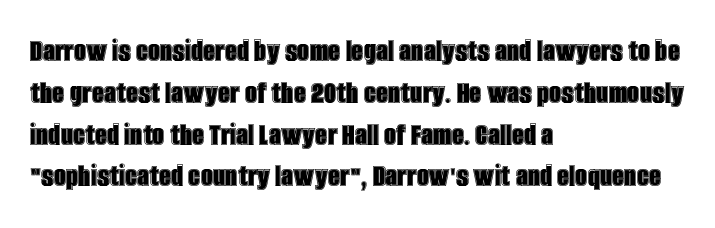
Q: Is the text italic (slanted)? A: No, it is upright.
Q: Is the text underlined? A: No.
Q: How is the paragraph aligned? A: Left-aligned.
Q: Is the spacing between letters normal or unusually wide? A: Normal.
Q: Width (condensed, normal, or wide)? A: Condensed.
Q: x-height? A: Large.
Q: Monospaced? A: No.
